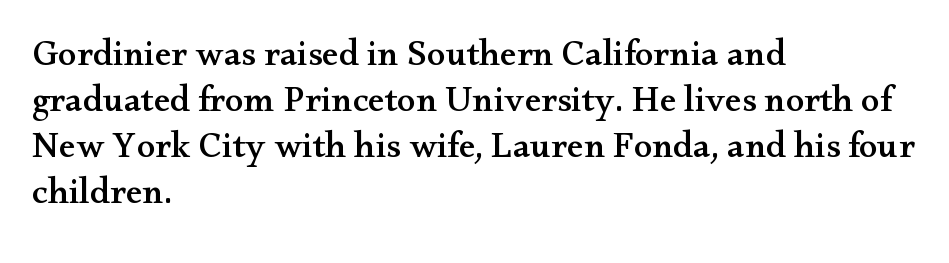
Q: Is the text italic (slanted)? A: No, it is upright.
Q: Is the typeface a serif or a sans-serif typeface? A: Serif.
Q: Is the text underlined? A: No.
Q: How is the paragraph aligned? A: Left-aligned.
Q: Is the spacing between letters normal or unusually wide? A: Normal.
Q: Width (condensed, normal, or wide)? A: Wide.
Q: Stroke contrast? A: Medium.
Q: x-height? A: Small.
Q: Monospaced? A: No.
